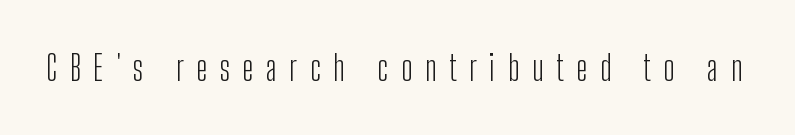
Q: Is the text bold? A: No.
Q: Is the text italic (slanted)? A: No, it is upright.
Q: Is the typeface a serif or a sans-serif typeface? A: Sans-serif.
Q: Is the text underlined? A: No.
Q: Is the spacing between letters normal or unusually wide? A: Unusually wide.
Q: Width (condensed, normal, or wide)? A: Condensed.
Q: Stroke contrast? A: Low.
Q: x-height? A: Medium.
Q: Monospaced? A: No.
